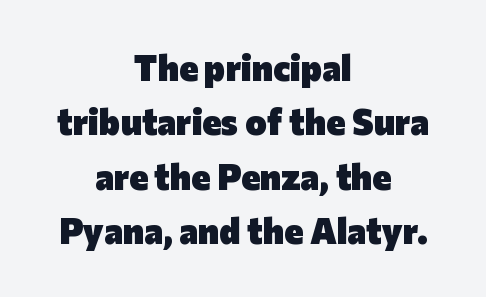
Q: Is the text bold? A: Yes.
Q: Is the text italic (slanted)? A: No, it is upright.
Q: Is the typeface a serif or a sans-serif typeface? A: Sans-serif.
Q: Is the text underlined? A: No.
Q: How is the paragraph aligned? A: Centered.
Q: Is the spacing between letters normal or unusually wide? A: Normal.
Q: Is the spacing between lines tight, normal or loose? A: Normal.
Q: Width (condensed, normal, or wide)? A: Normal.
Q: Stroke contrast? A: Low.
Q: x-height? A: Medium.
Q: Monospaced? A: No.
